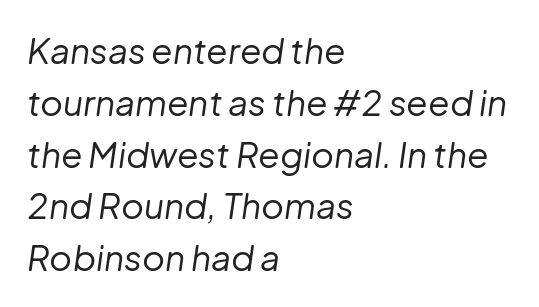
{"italic": "yes", "lean": "right", "slant_degrees": 8, "bold": "no", "weight": "regular", "width": "normal", "stroke_contrast": "low", "x_height": "medium", "monospaced": "no", "underline": "no", "align": "left", "line_spacing": "normal", "line_spacing_ratio": 1.48, "letter_spacing": "normal", "letter_spacing_em": 0.0, "glyph_px": 35}
